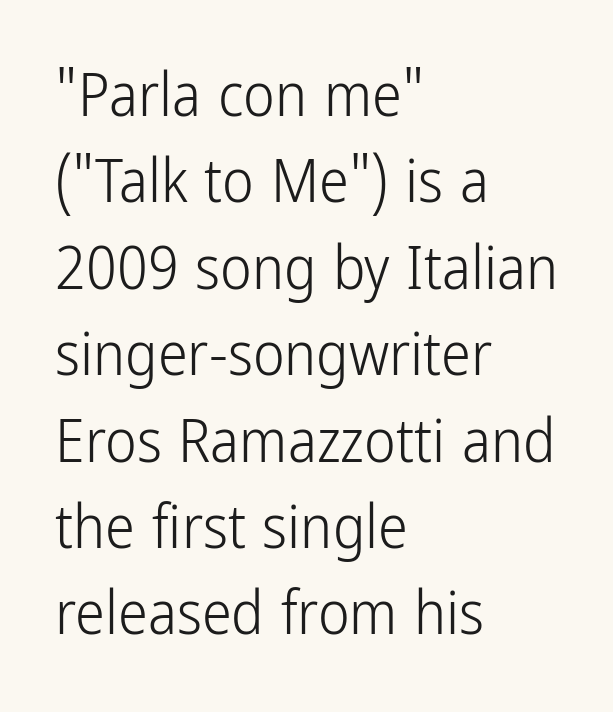
Proportional: the letters do not fall into vertical columns. Short note: letters normally spaced. Decoration check: the copy has no underline. Honestly, the row spacing looks completely unremarkable.
